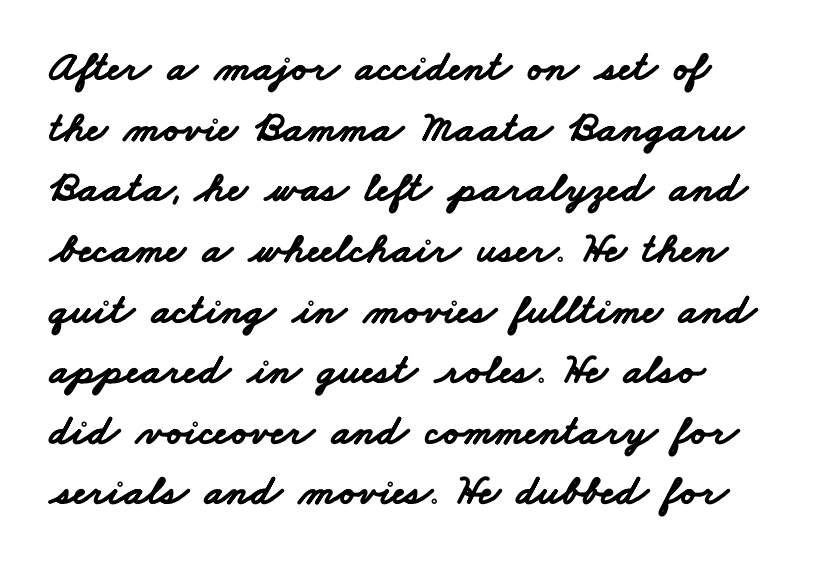
The image shows 43 px bold, wide sans-serif type; set normal line spacing (1.41x), normal letter spacing, not underlined; low stroke contrast and a small x-height.
